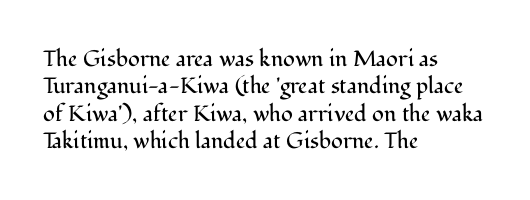
{"italic": "no", "bold": "no", "underline": "no", "align": "left", "line_spacing_ratio": 1.24, "letter_spacing": "normal", "letter_spacing_em": 0.0, "glyph_px": 22}
